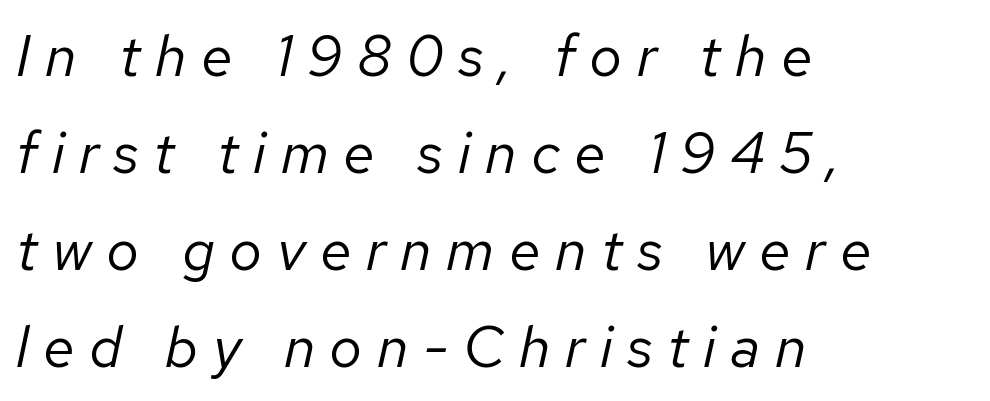
The image shows 58 px regular-weight type, italic (leaning right); set left-aligned, normal line spacing (1.67x), unusually wide letter spacing (+0.25 em), not underlined; low stroke contrast and a medium x-height.
